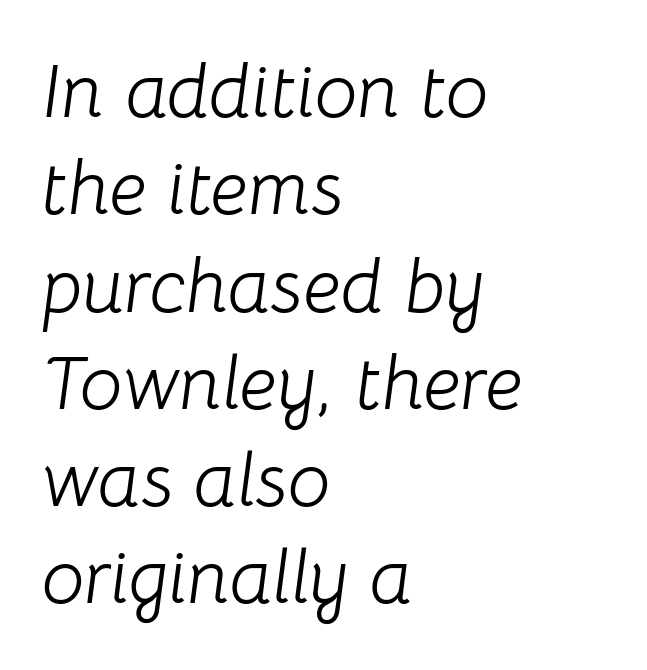
The image shows 76 px light type, italic (leaning right); set left-aligned, normal line spacing (1.28x), normal letter spacing, not underlined; low stroke contrast and a medium x-height.
